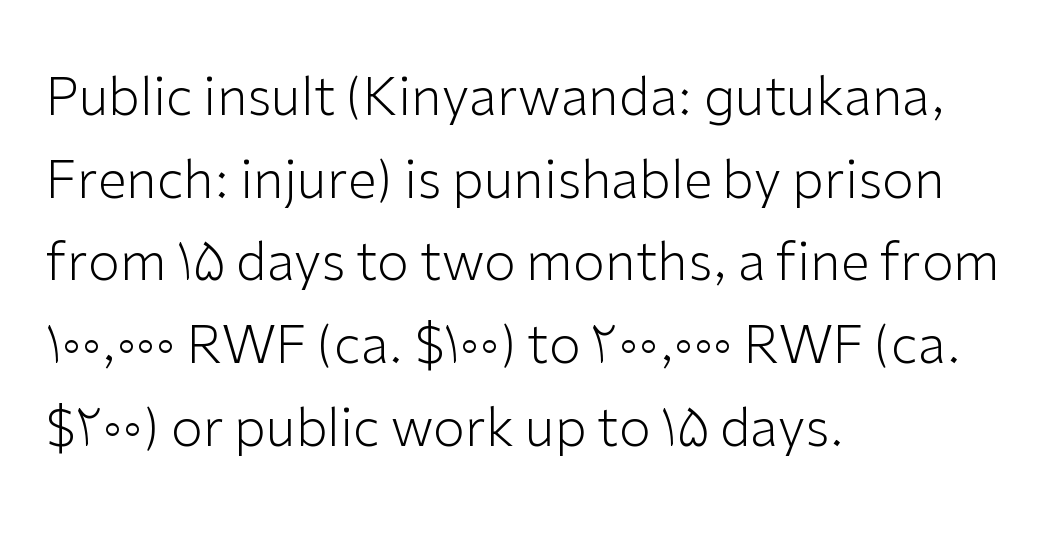
Q: Is the text bold? A: No.
Q: Is the text italic (slanted)? A: No, it is upright.
Q: Is the typeface a serif or a sans-serif typeface? A: Sans-serif.
Q: Is the text underlined? A: No.
Q: How is the paragraph aligned? A: Left-aligned.
Q: Is the spacing between letters normal or unusually wide? A: Normal.
Q: Is the spacing between lines tight, normal or loose? A: Normal.
Q: Width (condensed, normal, or wide)? A: Normal.
Q: Stroke contrast? A: Low.
Q: x-height? A: Medium.
Q: Monospaced? A: No.
